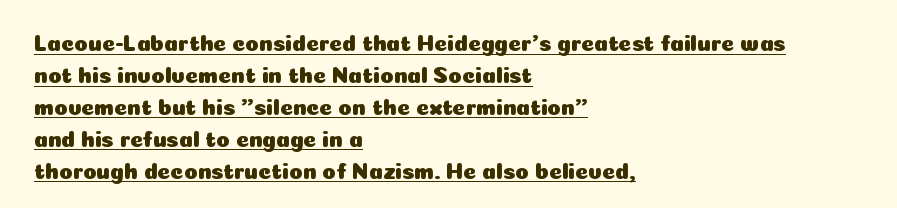
The image shows 22 px text type, upright; set left-aligned, normal line spacing (1.45x), normal letter spacing, underlined.
